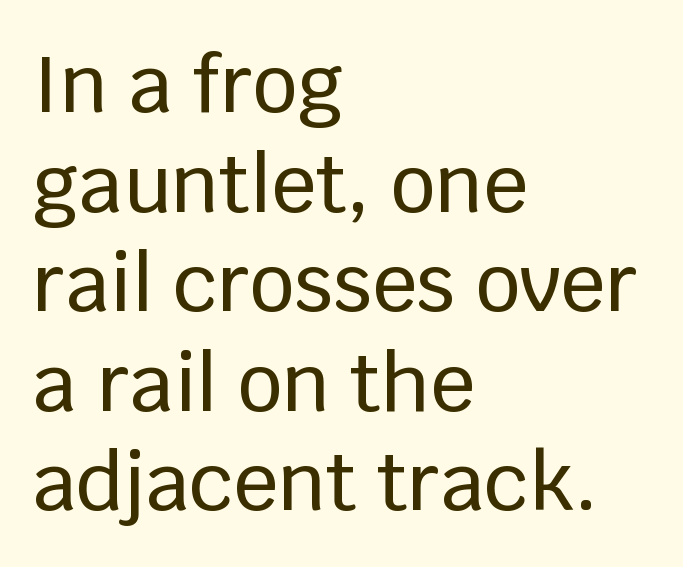
{"serif": "no", "italic": "no", "width": "normal", "stroke_contrast": "low", "x_height": "large", "monospaced": "no", "underline": "no", "align": "left", "line_spacing": "normal", "line_spacing_ratio": 1.26, "letter_spacing": "normal", "letter_spacing_em": 0.0, "glyph_px": 79}
